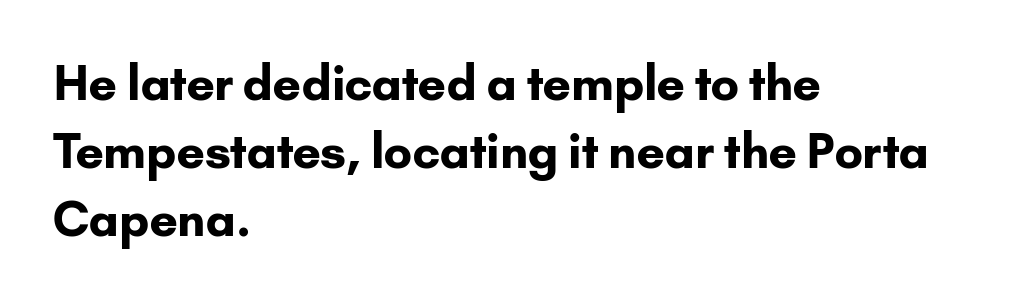
You can tell it's not italic because the verticals are truly vertical. The setting favours the left margin, as ordinary paragraphs usually do. If you measured baseline to baseline, you'd find a middling distance. How are the letters spaced? Ordinarily, with no added tracking. Descenders are the only things crossing below the line.
